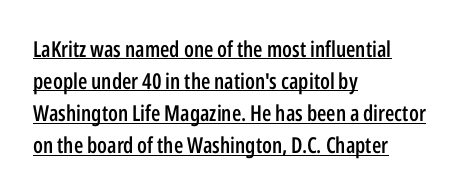
The image shows 22 px text type, upright; set left-aligned, normal line spacing (1.46x), normal letter spacing, underlined.
